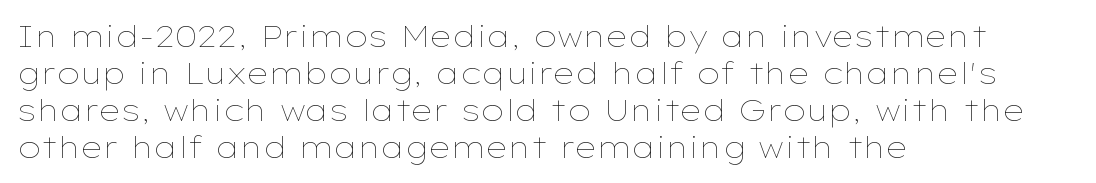
A light-to-regular cut is what we see here. Each row of text sits above clean, open space. Varying glyph widths throughout — classic text-font behaviour. You could call the tracking neutral — neither tight nor loose.
